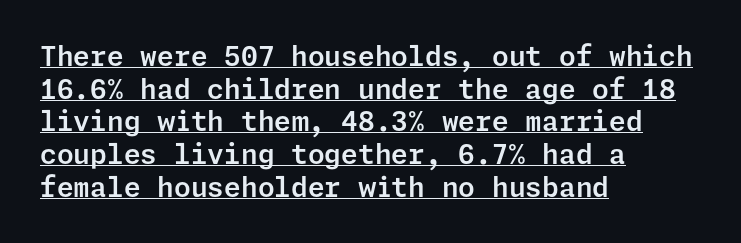
{"italic": "no", "underline": "yes", "align": "left", "line_spacing_ratio": 1.21, "letter_spacing": "normal", "letter_spacing_em": 0.0, "glyph_px": 27}
